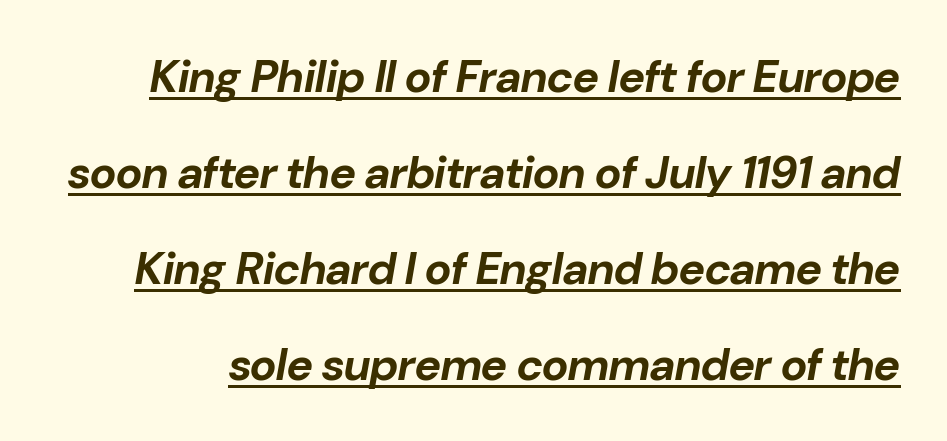
The image shows 45 px bold type, italic (leaning right); set loose line spacing (2.13x), normal letter spacing, underlined; low stroke contrast and a medium x-height.
